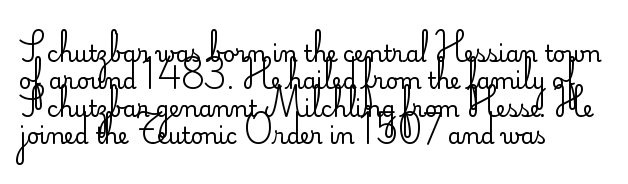
Rendered with straight, roman letterforms. Weight: not bold — regular or lighter. Words appear dense and cohesive because spacing is normal. Horizontal alignment here is leftward, the default for most running prose. A clean baseline with only descenders dipping below it.
